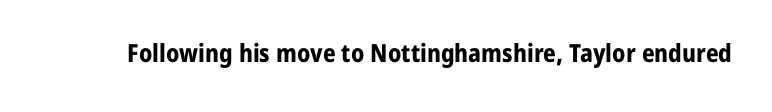
Q: Is the text bold? A: Yes.
Q: Is the text italic (slanted)? A: No, it is upright.
Q: Is the text underlined? A: No.
Q: Is the spacing between letters normal or unusually wide? A: Normal.
